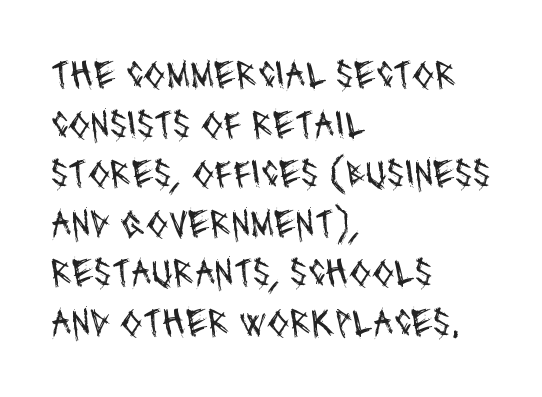
The image shows 40 px regular-weight, condensed sans-serif type; set left-aligned, line spacing 1.24x, normal letter spacing, not underlined; medium stroke contrast and a large x-height.
